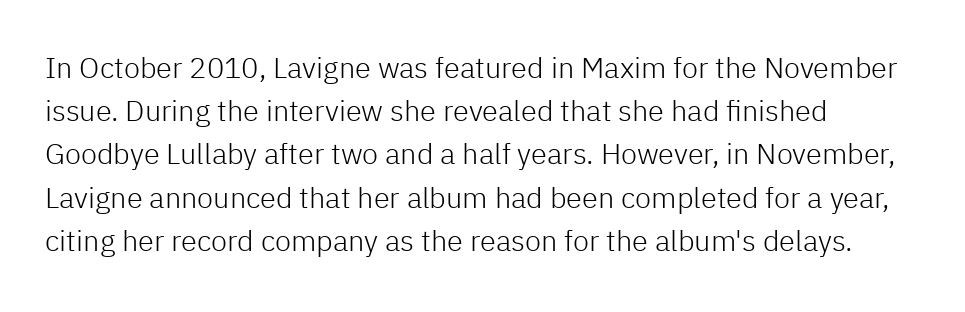
{"serif": "no", "italic": "no", "bold": "no", "weight": "light", "width": "normal", "stroke_contrast": "low", "x_height": "medium", "monospaced": "no", "underline": "no", "align": "left", "line_spacing": "normal", "line_spacing_ratio": 1.49, "letter_spacing": "normal", "letter_spacing_em": 0.0, "glyph_px": 29}
